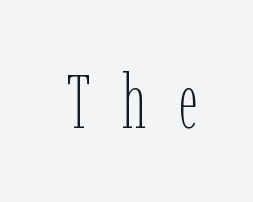
{"italic": "no", "bold": "no", "weight": "thin", "width": "condensed", "stroke_contrast": "low", "x_height": "medium", "monospaced": "no", "underline": "no", "letter_spacing": "wide", "letter_spacing_em": 0.42, "glyph_px": 76}
